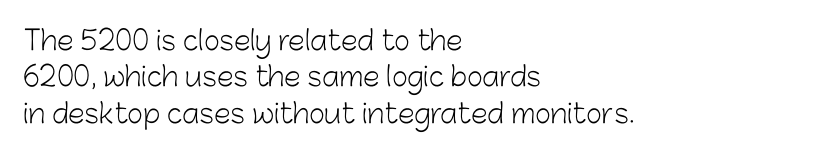
The image shows 27 px text type, upright; set left-aligned, normal line spacing (1.35x), normal letter spacing, not underlined.
